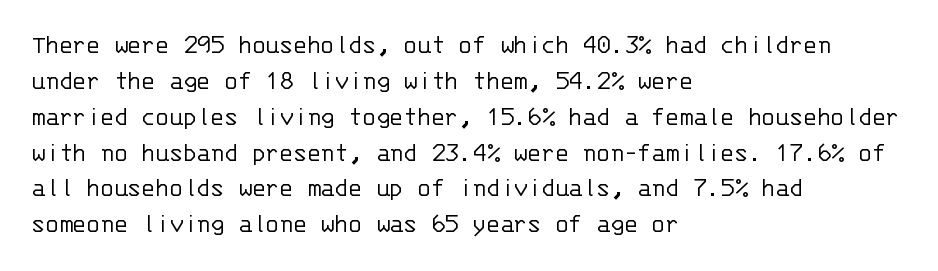
Q: Is the text bold? A: No.
Q: Is the text italic (slanted)? A: No, it is upright.
Q: Is the typeface a serif or a sans-serif typeface? A: Sans-serif.
Q: Is the text underlined? A: No.
Q: How is the paragraph aligned? A: Left-aligned.
Q: Is the spacing between letters normal or unusually wide? A: Normal.
Q: Is the spacing between lines tight, normal or loose? A: Normal.
Q: Width (condensed, normal, or wide)? A: Normal.
Q: Stroke contrast? A: Low.
Q: x-height? A: Large.
Q: Monospaced? A: Yes.
